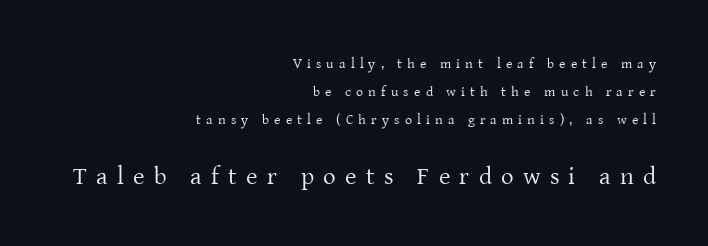
Q: Is the text bold? A: No.
Q: Is the text italic (slanted)? A: No, it is upright.
Q: Is the text underlined? A: No.
Q: How is the paragraph aligned? A: Right-aligned.
Q: Is the spacing between letters normal or unusually wide? A: Unusually wide.
Q: Is the spacing between lines tight, normal or loose? A: Loose.
Q: Which block of text is set in a larger size, the first (top) or the second (bottom)? A: The second (bottom) one.
